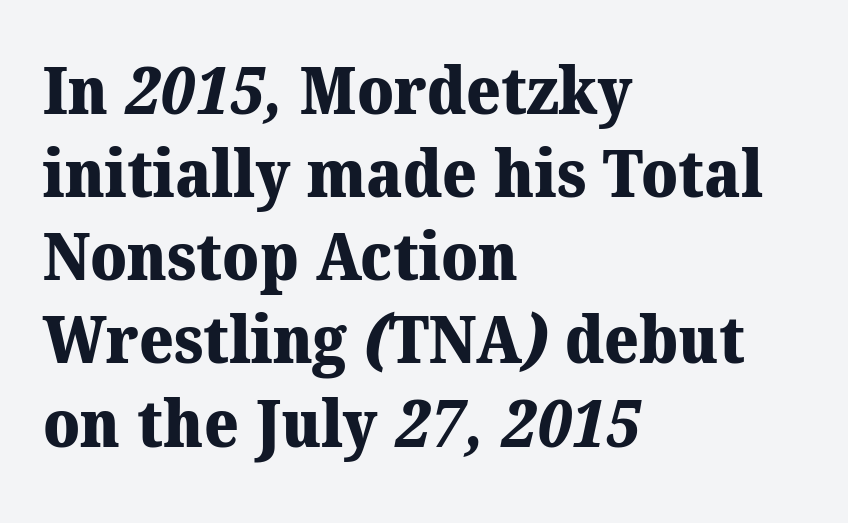
Regarding serifs, this sample has them. The space beneath each line is pristine and unruled. These lines stack with their left ends in a neat column. I'd describe the lettering as bold — thick and assertive. What's the leading like? Ordinary, nothing unusual. Observe the ordinary spacing: letters are neighbours, not strangers.
